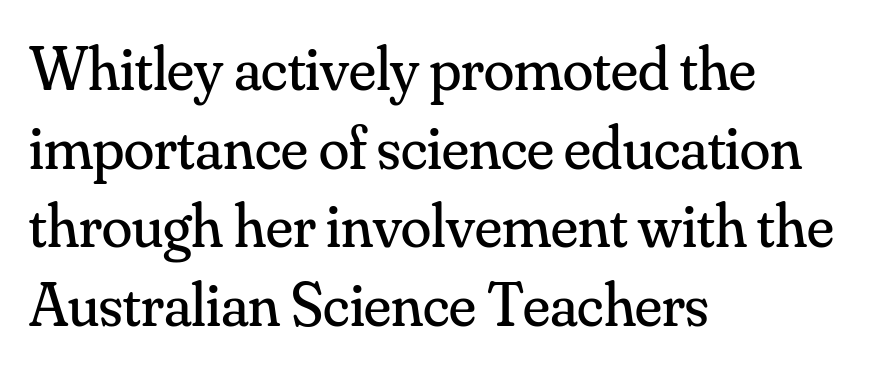
The image shows 62 px regular-weight serif type, upright; set left-aligned, normal line spacing (1.27x), normal letter spacing, not underlined; medium stroke contrast and a small x-height.
